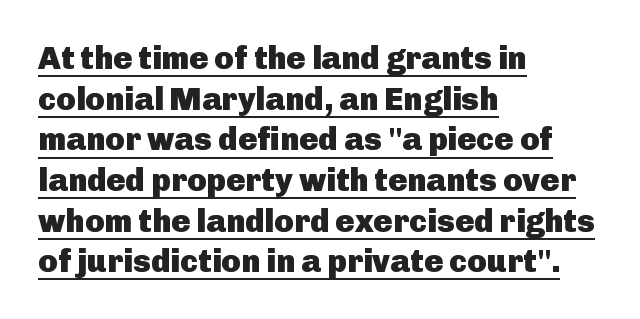
The image shows 32 px heavy sans-serif type, upright; set left-aligned, normal line spacing (1.27x), normal letter spacing, underlined; low stroke contrast and a medium x-height.
